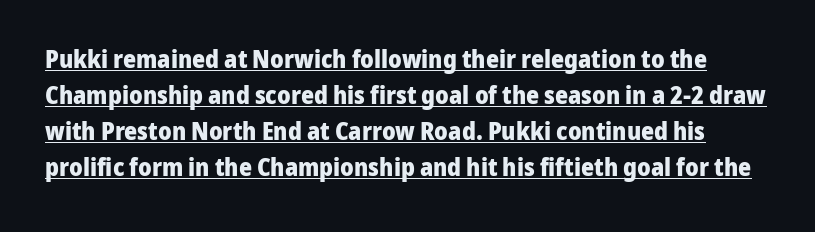
{"italic": "no", "bold": "yes", "underline": "yes", "line_spacing": "normal", "line_spacing_ratio": 1.44, "letter_spacing": "normal", "letter_spacing_em": 0.0, "glyph_px": 25}
